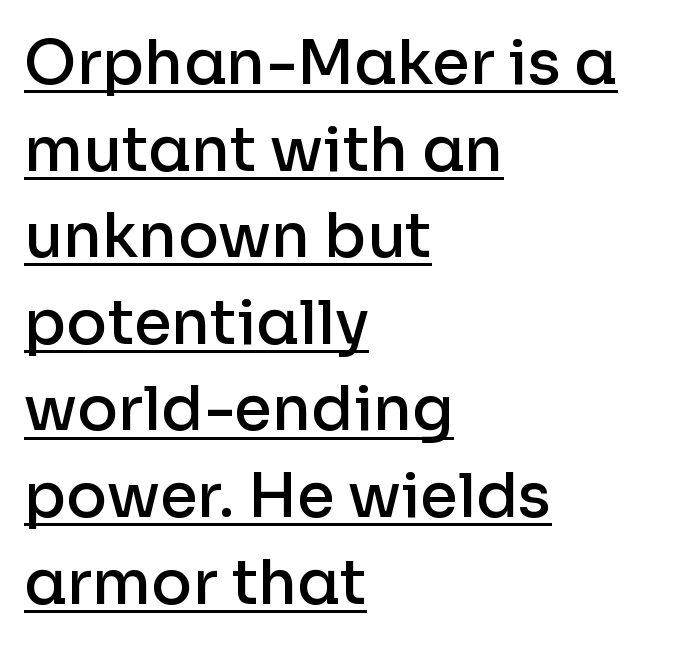
Q: Is the text bold? A: Semi-bold.
Q: Is the text italic (slanted)? A: No, it is upright.
Q: Is the typeface a serif or a sans-serif typeface? A: Sans-serif.
Q: Is the text underlined? A: Yes.
Q: How is the paragraph aligned? A: Left-aligned.
Q: Is the spacing between letters normal or unusually wide? A: Normal.
Q: Is the spacing between lines tight, normal or loose? A: Normal.
Q: Width (condensed, normal, or wide)? A: Normal.
Q: Stroke contrast? A: Low.
Q: x-height? A: Medium.
Q: Monospaced? A: No.
